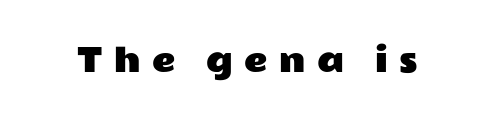
Q: Is the text italic (slanted)? A: No, it is upright.
Q: Is the typeface a serif or a sans-serif typeface? A: Sans-serif.
Q: Is the text underlined? A: No.
Q: Is the spacing between letters normal or unusually wide? A: Unusually wide.
Q: Width (condensed, normal, or wide)? A: Wide.
Q: Stroke contrast? A: Low.
Q: x-height? A: Medium.
Q: Monospaced? A: No.
